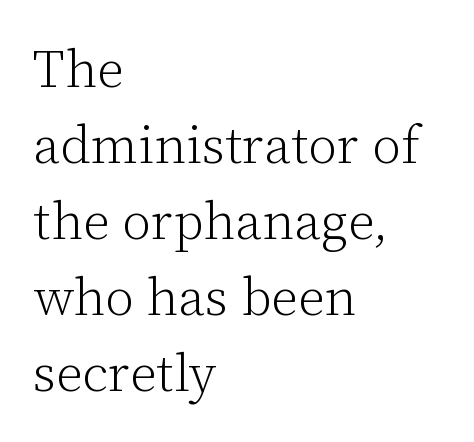
{"serif": "yes", "italic": "no", "bold": "no", "weight": "light", "width": "normal", "stroke_contrast": "low", "x_height": "medium", "monospaced": "no", "underline": "no", "align": "left", "line_spacing": "normal", "line_spacing_ratio": 1.46, "letter_spacing": "normal", "letter_spacing_em": 0.0, "glyph_px": 52}
